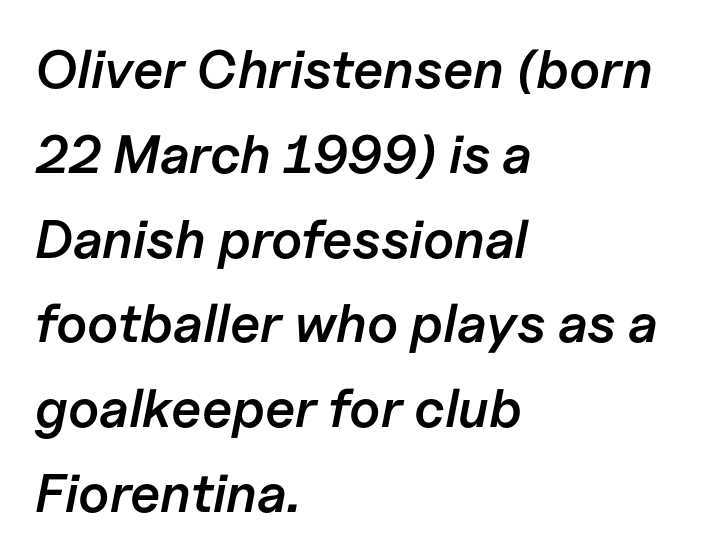
Q: Is the text bold? A: Semi-bold.
Q: Is the text italic (slanted)? A: Yes, it leans right by about 11 degrees.
Q: Is the text underlined? A: No.
Q: How is the paragraph aligned? A: Left-aligned.
Q: Is the spacing between letters normal or unusually wide? A: Normal.
Q: Is the spacing between lines tight, normal or loose? A: Normal.
Q: Width (condensed, normal, or wide)? A: Normal.
Q: Stroke contrast? A: Low.
Q: x-height? A: Medium.
Q: Monospaced? A: No.
